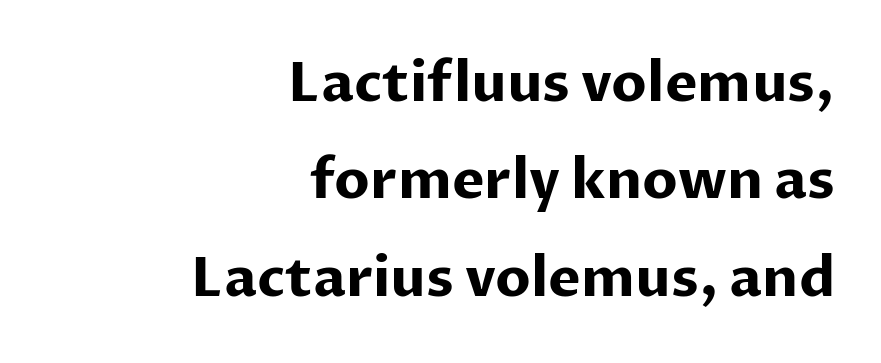
{"serif": "no", "italic": "no", "bold": "yes", "weight": "bold", "width": "normal", "stroke_contrast": "low", "x_height": "medium", "monospaced": "no", "underline": "no", "align": "right", "line_spacing_ratio": 1.77, "letter_spacing": "normal", "letter_spacing_em": 0.0, "glyph_px": 55}
